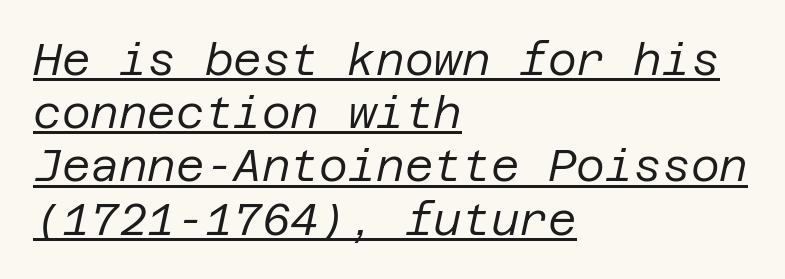
{"italic": "yes", "lean": "right", "slant_degrees": 12, "bold": "no", "weight": "regular", "width": "normal", "stroke_contrast": "low", "x_height": "large", "underline": "yes", "align": "left", "line_spacing_ratio": 1.21, "letter_spacing": "normal", "letter_spacing_em": 0.0, "glyph_px": 44}
